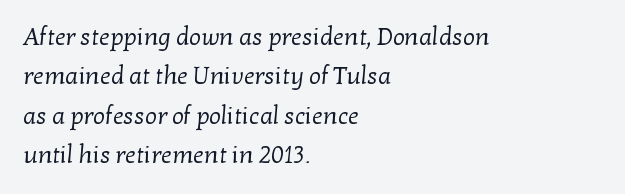
Q: Is the text bold? A: No.
Q: Is the text underlined? A: No.
Q: How is the paragraph aligned? A: Left-aligned.
Q: Is the spacing between letters normal or unusually wide? A: Normal.
Q: Is the spacing between lines tight, normal or loose? A: Normal.
